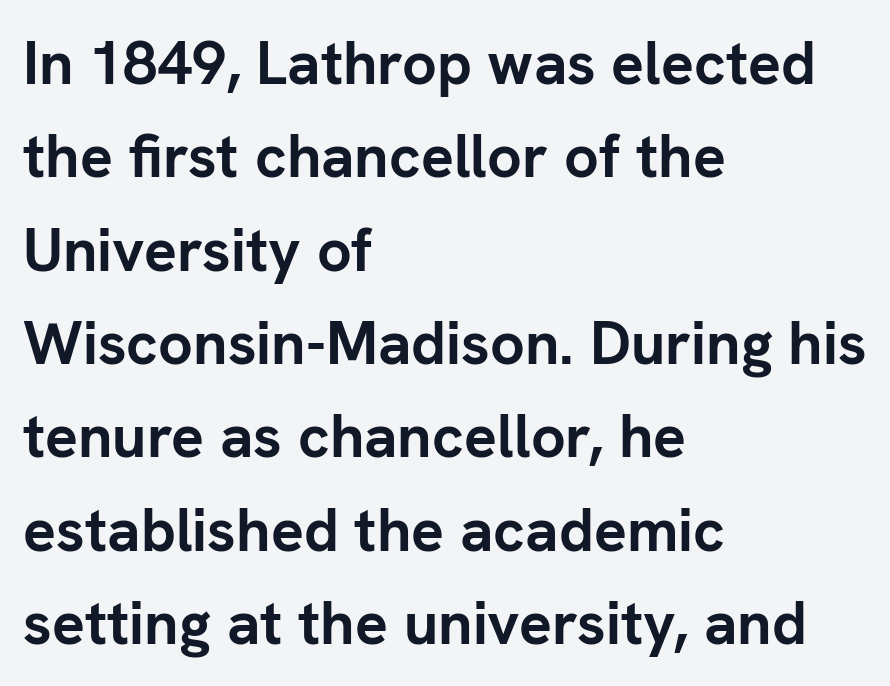
Default kerning and tracking; the words read as compact shapes. The setting favours the left margin, as ordinary paragraphs usually do. The characters display no serif detailing; their extremities are plain. Successive baselines arrive at the customary interval. A dark, heavy texture on the line: the type is bold.
